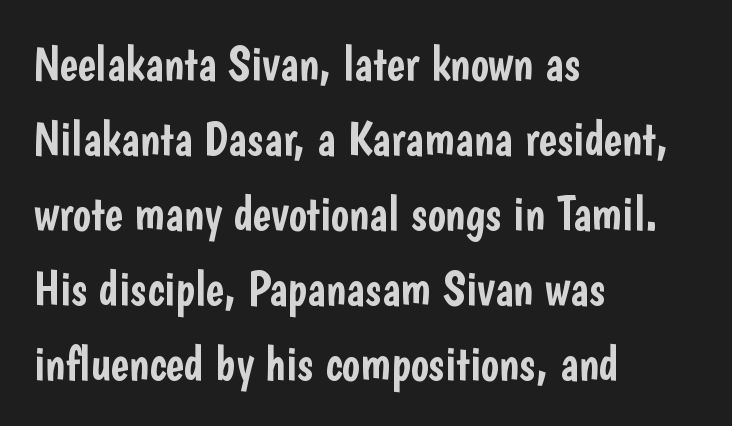
Q: Is the text italic (slanted)? A: No, it is upright.
Q: Is the typeface a serif or a sans-serif typeface? A: Sans-serif.
Q: Is the text underlined? A: No.
Q: How is the paragraph aligned? A: Left-aligned.
Q: Is the spacing between letters normal or unusually wide? A: Normal.
Q: Is the spacing between lines tight, normal or loose? A: Normal.
Q: Width (condensed, normal, or wide)? A: Condensed.
Q: Stroke contrast? A: Low.
Q: x-height? A: Medium.
Q: Monospaced? A: No.
